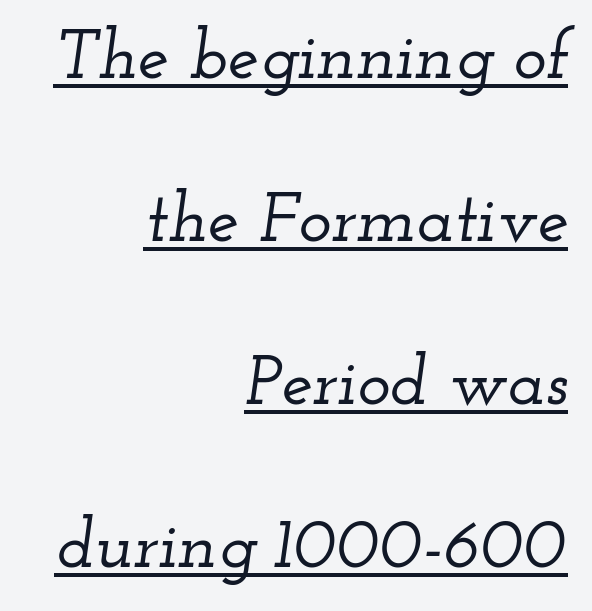
This rendering leaves character spacing at its baseline value. Horizontal alignment here is rightward, an uncommon choice for prose. Each letter keeps its own natural width here, so spacing adapts to shape. Look at the bottom of the vertical strokes: they flare into serifs here. Successive baselines arrive slowly, with a big drop between each.
